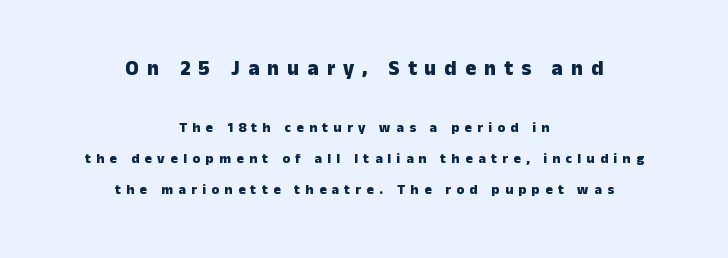
The image shows 21 px bold type, upright; set centered, loose line spacing (2.23x), unusually wide letter spacing (+0.38 em), not underlined; the first (top) block is 1.5x larger.
